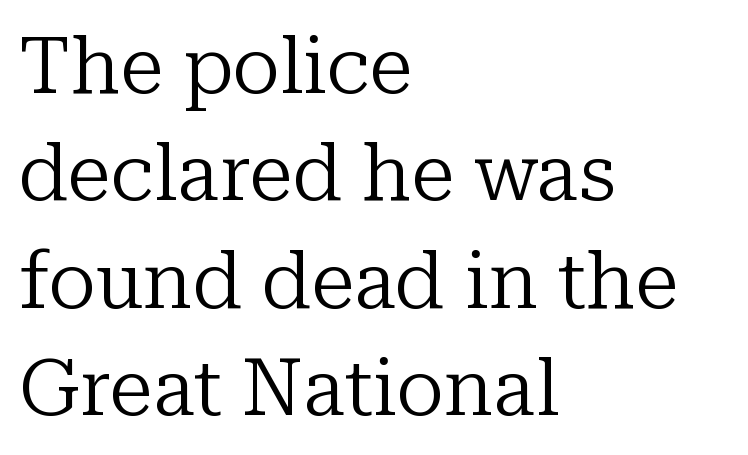
The image shows 79 px regular-weight serif type, upright; set left-aligned, normal line spacing (1.36x), normal letter spacing, not underlined; low stroke contrast and a medium x-height.
